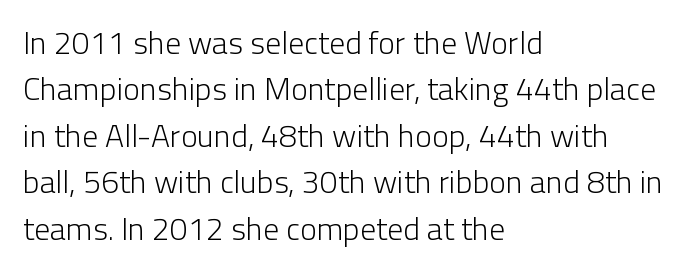
The image shows 32 px light sans-serif type, upright; set left-aligned, normal line spacing (1.45x), normal letter spacing, not underlined; low stroke contrast and a medium x-height.
